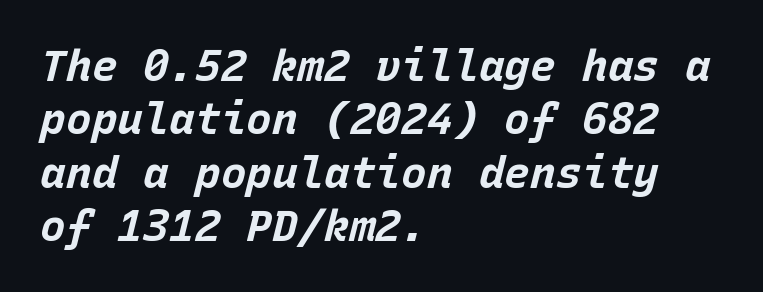
What weight is shown? A full bold with thick strokes. The specimen omits any rule beneath the text block's lines. The text block is weighted toward the left margin, trailing off unevenly rightward. These lines are rendered in a fixed-pitch font. This rendering leaves character spacing at its baseline value.
